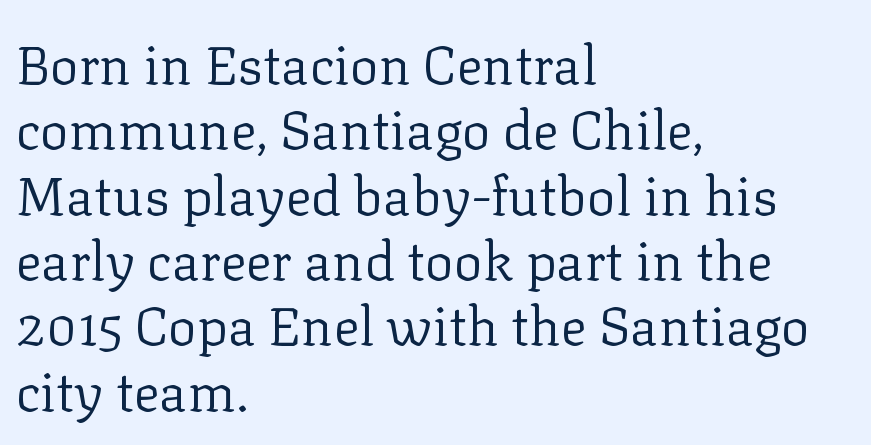
Italic: no, the glyphs are upright roman. Varying glyph widths throughout — classic text-font behaviour. No extra tracking has been applied to these lines. This is serif lettering, the kind often seen in printed books. Heaviness? Minimal to ordinary, like unemphasized prose. The string is rendered with underlining switched off.
